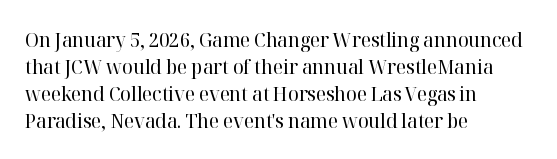
This sample uses an upright cut, with every glyph sitting square on the baseline. Reading down the column, the eye jumps a familiar distance to each next line. The horizontal fit of the characters is conventional and even. This is not heavy type; no bold has been used.
